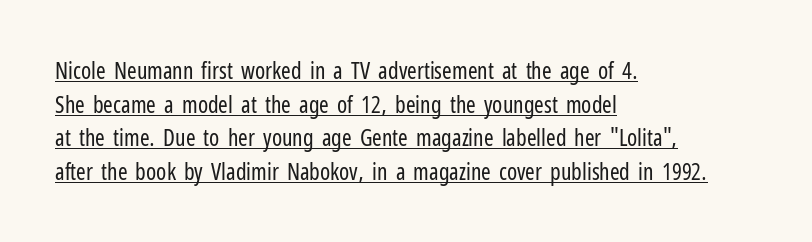
The compositor pushed each line to the left boundary. A typesetter would mark this as roman, not italic. The strokes are not fattened; the text isn't bold. No extra tracking has been applied to these lines. The specimen includes a rule beneath the text block's lines.
